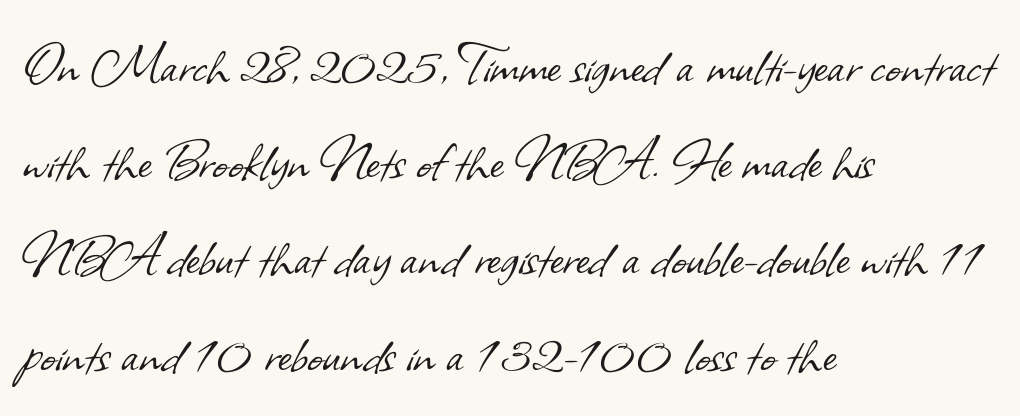
Q: Is the text bold? A: No.
Q: Is the typeface a serif or a sans-serif typeface? A: Sans-serif.
Q: Is the text underlined? A: No.
Q: How is the paragraph aligned? A: Left-aligned.
Q: Is the spacing between letters normal or unusually wide? A: Normal.
Q: Is the spacing between lines tight, normal or loose? A: Normal.
Q: Width (condensed, normal, or wide)? A: Normal.
Q: Stroke contrast? A: Low.
Q: x-height? A: Small.
Q: Monospaced? A: No.
